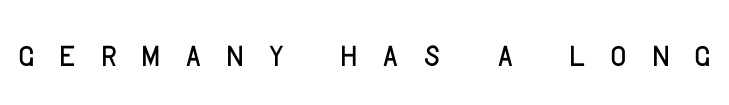
Rendered with straight, roman letterforms. The gap between lines stays unmarked. Stem width sits at or under what a default text font uses. Each letter's strokes conclude bluntly, with no projecting serifs.
